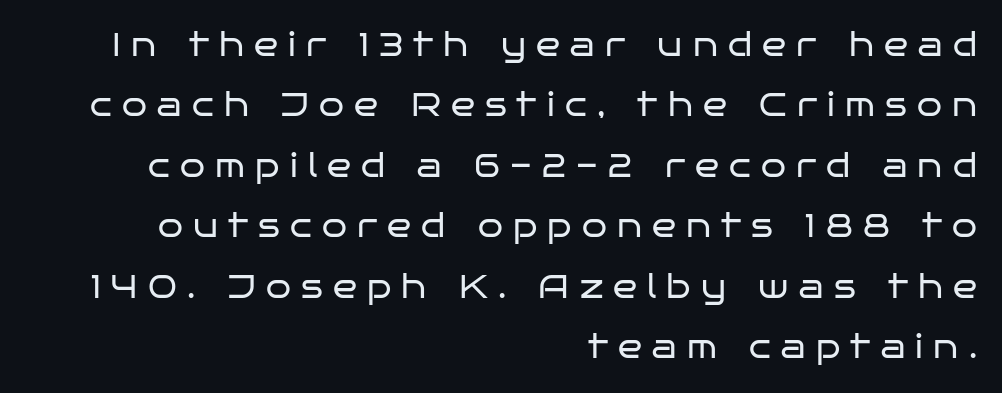
The image shows 32 px regular-weight, wide sans-serif type, upright; set right-aligned, line spacing 1.89x, unusually wide letter spacing (+0.32 em), not underlined; low stroke contrast and a large x-height.
